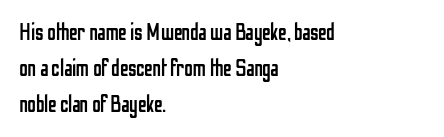
The setting favours the left margin, as ordinary paragraphs usually do. Upright lettering throughout. Letter spacing: default. No chunkiness to these letters — they're not bold.
